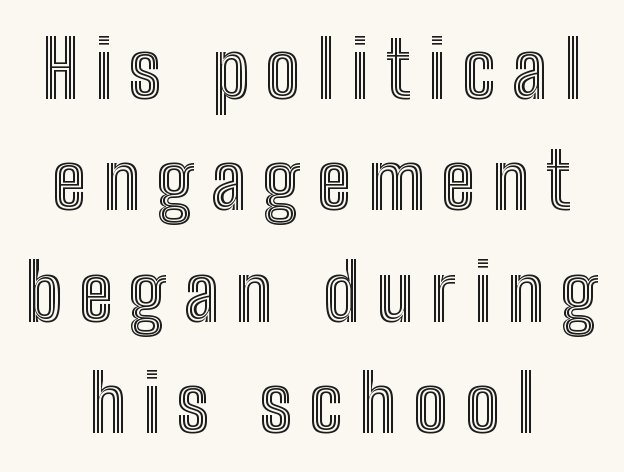
The image shows 79 px condensed type, upright; set centered, normal line spacing (1.41x), unusually wide letter spacing (+0.21 em), not underlined; a medium x-height.
